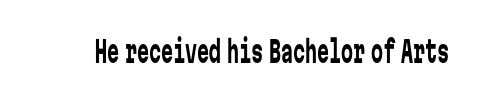
Q: Is the text bold? A: No.
Q: Is the text italic (slanted)? A: No, it is upright.
Q: Is the typeface a serif or a sans-serif typeface? A: Sans-serif.
Q: Is the text underlined? A: No.
Q: Is the spacing between letters normal or unusually wide? A: Normal.
Q: Width (condensed, normal, or wide)? A: Condensed.
Q: Stroke contrast? A: Low.
Q: x-height? A: Medium.
Q: Monospaced? A: Yes.
